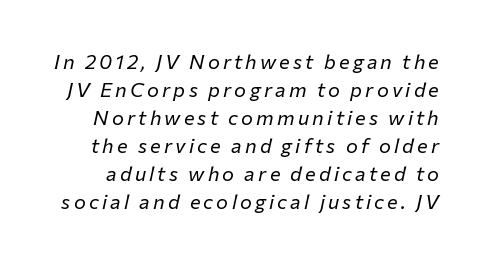
Descenders are the only things crossing below the line. Counters stay open thanks to moderate or lighter strokes. Horizontal bands of white between lines are of average thickness. The letters are slanted; this is an italic face.
